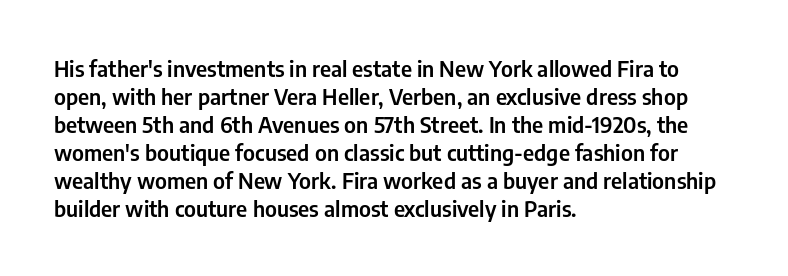
Q: Is the text italic (slanted)? A: No, it is upright.
Q: Is the text underlined? A: No.
Q: How is the paragraph aligned? A: Left-aligned.
Q: Is the spacing between letters normal or unusually wide? A: Normal.
Q: Is the spacing between lines tight, normal or loose? A: Normal.
